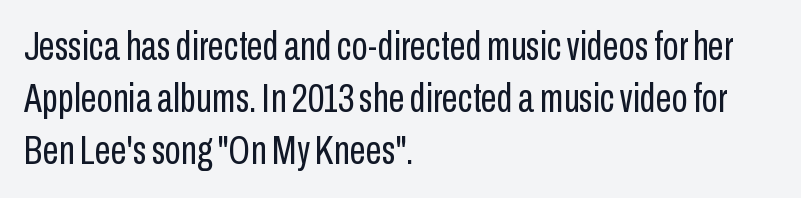
Descenders are the only things crossing below the line. Ordinary non-slanted type is in use. Caption: standard tracking, unaltered. The space between consecutive lines is moderate.
